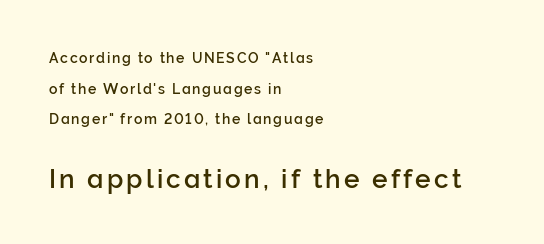
Q: Is the text italic (slanted)? A: No, it is upright.
Q: Is the text underlined? A: No.
Q: How is the paragraph aligned? A: Left-aligned.
Q: Is the spacing between lines tight, normal or loose? A: Loose.
Q: Which block of text is set in a larger size, the first (top) or the second (bottom)? A: The second (bottom) one.
